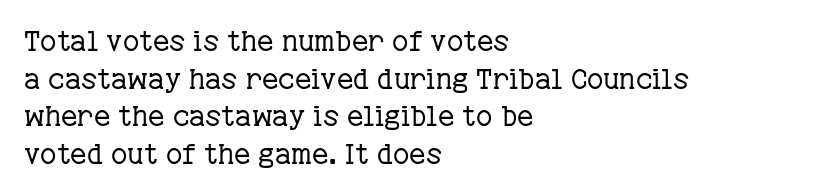
Compared with typical body copy, the letter spacing here is the same. The typography opts for an upright posture over an oblique one. Does the type have serifs? Yes, each stem ends in a small foot. The font is comparable to plain body text, perhaps lighter. Quick note: underline off.
